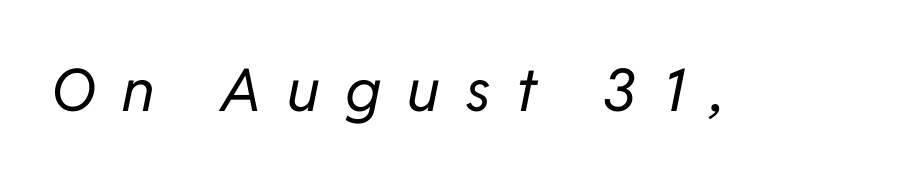
{"italic": "yes", "lean": "right", "slant_degrees": 11, "bold": "no", "weight": "regular", "width": "normal", "stroke_contrast": "low", "x_height": "medium", "monospaced": "no", "underline": "no", "letter_spacing": "wide", "letter_spacing_em": 0.44, "glyph_px": 59}
